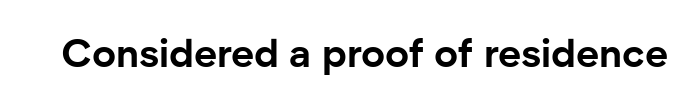
Q: Is the text bold? A: Yes.
Q: Is the text italic (slanted)? A: No, it is upright.
Q: Is the typeface a serif or a sans-serif typeface? A: Sans-serif.
Q: Is the text underlined? A: No.
Q: Is the spacing between letters normal or unusually wide? A: Normal.
Q: Width (condensed, normal, or wide)? A: Normal.
Q: Stroke contrast? A: Low.
Q: x-height? A: Medium.
Q: Monospaced? A: No.
